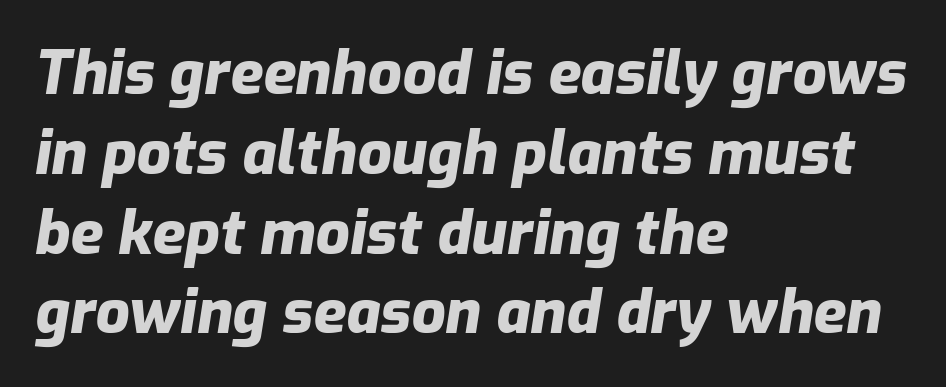
The image shows 60 px heavy type, italic (leaning right); set left-aligned, normal line spacing (1.33x), normal letter spacing, not underlined; low stroke contrast and a medium x-height.
